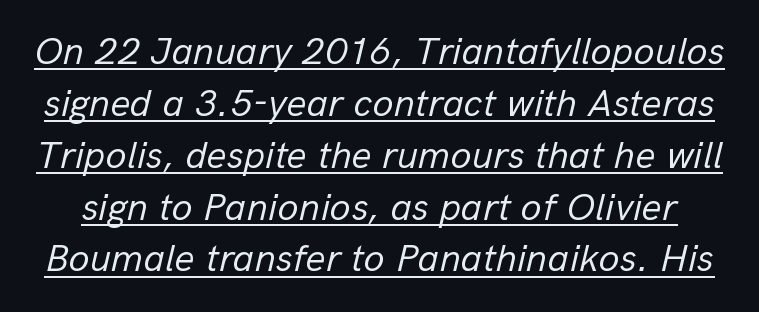
Q: Is the text bold? A: No.
Q: Is the text italic (slanted)? A: Yes, it leans right by about 13 degrees.
Q: Is the text underlined? A: Yes.
Q: Is the spacing between letters normal or unusually wide? A: Normal.
Q: Is the spacing between lines tight, normal or loose? A: Normal.
Q: Width (condensed, normal, or wide)? A: Normal.
Q: Stroke contrast? A: Low.
Q: x-height? A: Medium.
Q: Monospaced? A: No.
